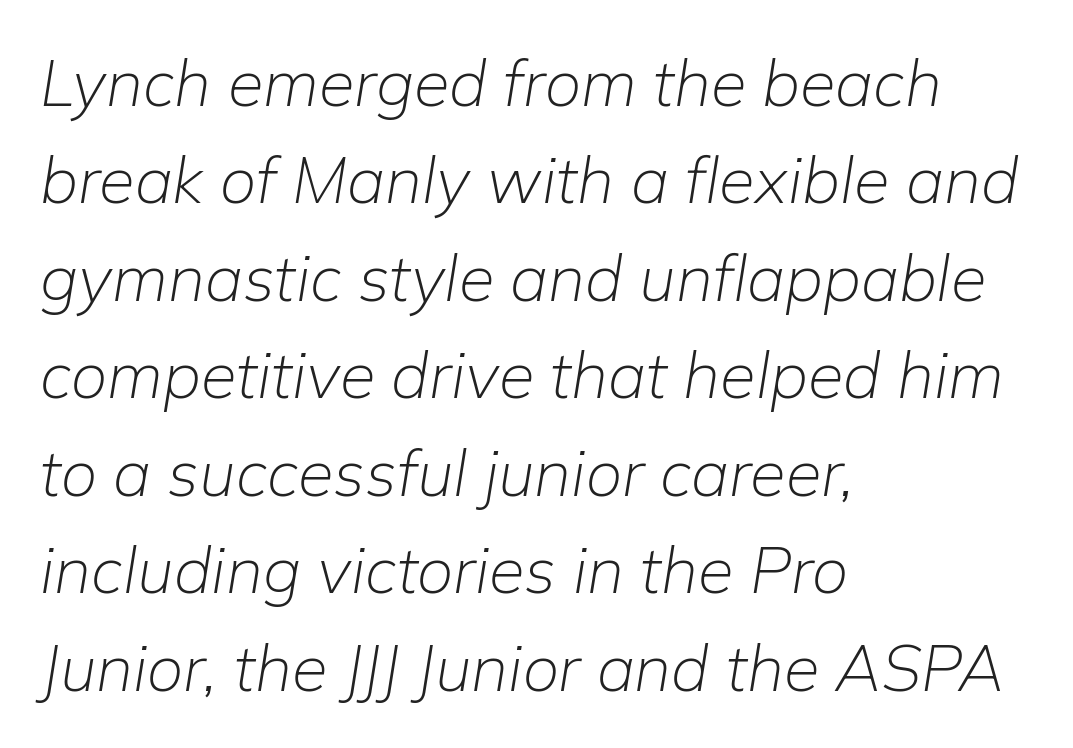
{"italic": "yes", "lean": "right", "slant_degrees": 9, "bold": "no", "weight": "light", "width": "normal", "stroke_contrast": "low", "x_height": "medium", "monospaced": "no", "underline": "no", "align": "left", "line_spacing": "normal", "line_spacing_ratio": 1.5, "letter_spacing": "normal", "letter_spacing_em": 0.0, "glyph_px": 65}
